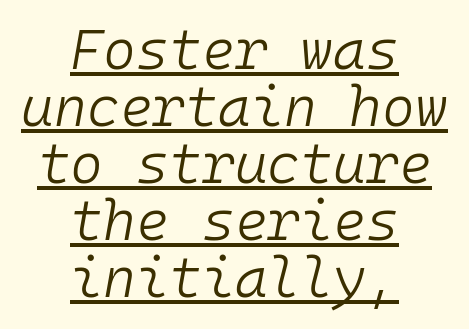
{"italic": "yes", "lean": "right", "slant_degrees": 10, "bold": "no", "weight": "light", "width": "normal", "stroke_contrast": "low", "x_height": "medium", "monospaced": "yes", "underline": "yes", "align": "center", "line_spacing": "tight", "line_spacing_ratio": 1.02, "letter_spacing": "normal", "letter_spacing_em": 0.0, "glyph_px": 56}
